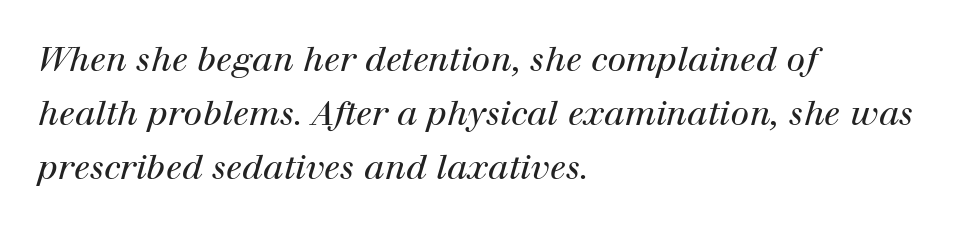
The image shows 34 px regular-weight serif type, italic (leaning right); set left-aligned, normal line spacing (1.59x), normal letter spacing, not underlined; high stroke contrast and a medium x-height.
